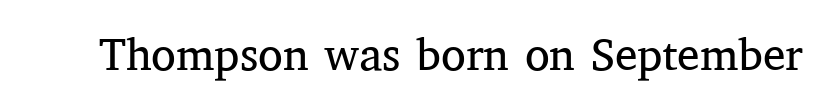
The strokes are not fattened; the text isn't bold. The horizontal fit of the characters is conventional and even. Each letter keeps its own natural width here, so spacing adapts to shape. Do the letters lean? They stand straight. What kind of face is this? One with serifs. Letters rest on an invisible, unmarked baseline.
